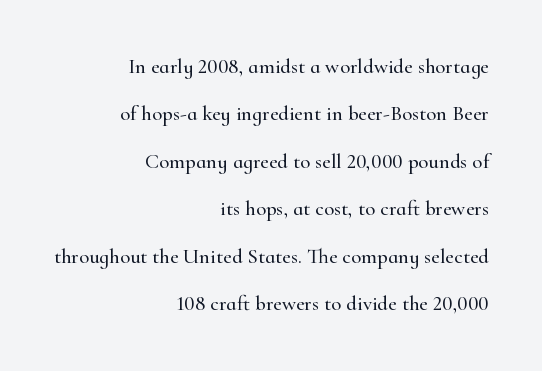
Vertically, the passage feels expansive, rows floating well apart. The font's upright variant was chosen for this text. How are the letters spaced? Ordinarily, with no added tracking. Where is the straight margin? On the right. The space directly below the letters is spotless.
